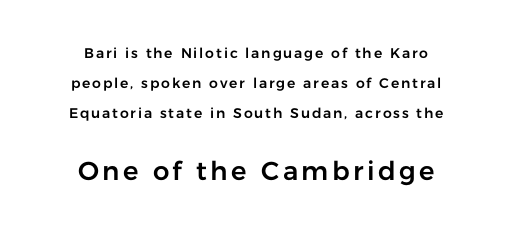
Q: Is the text italic (slanted)? A: No, it is upright.
Q: Is the text underlined? A: No.
Q: How is the paragraph aligned? A: Centered.
Q: Is the spacing between lines tight, normal or loose? A: Loose.
Q: Which block of text is set in a larger size, the first (top) or the second (bottom)? A: The second (bottom) one.
